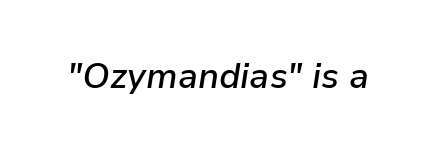
{"italic": "yes", "lean": "right", "slant_degrees": 9, "bold": "semi", "weight": "semibold", "width": "normal", "stroke_contrast": "low", "x_height": "medium", "monospaced": "no", "underline": "no", "letter_spacing": "normal", "letter_spacing_em": 0.0, "glyph_px": 35}
